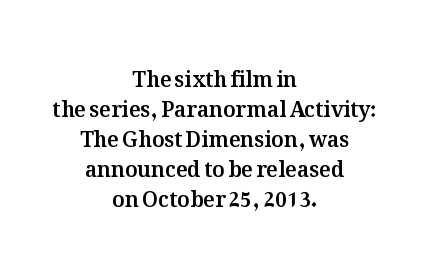
Q: Is the text italic (slanted)? A: No, it is upright.
Q: Is the text underlined? A: No.
Q: How is the paragraph aligned? A: Centered.
Q: Is the spacing between letters normal or unusually wide? A: Normal.
Q: Is the spacing between lines tight, normal or loose? A: Normal.
